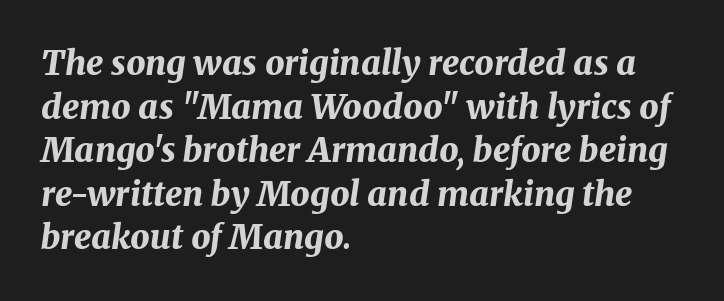
Q: Is the text bold? A: Yes.
Q: Is the text italic (slanted)? A: Yes, it leans right by about 8 degrees.
Q: Is the text underlined? A: No.
Q: How is the paragraph aligned? A: Left-aligned.
Q: Is the spacing between letters normal or unusually wide? A: Normal.
Q: Is the spacing between lines tight, normal or loose? A: Normal.
Q: Width (condensed, normal, or wide)? A: Normal.
Q: Stroke contrast? A: Medium.
Q: x-height? A: Medium.
Q: Monospaced? A: No.
